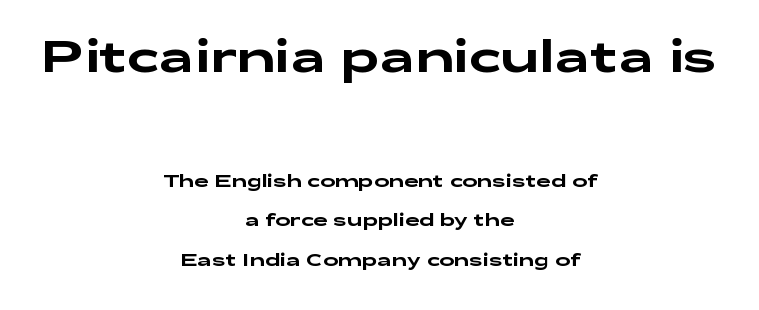
{"serif": "no", "italic": "no", "width": "wide", "stroke_contrast": "low", "x_height": "medium", "monospaced": "no", "underline": "no", "align": "center", "line_spacing": "loose", "line_spacing_ratio": 2.18, "letter_spacing": "normal", "letter_spacing_em": 0.0, "larger_block": "first", "size_ratio": 2.5, "glyph_px": 45}
